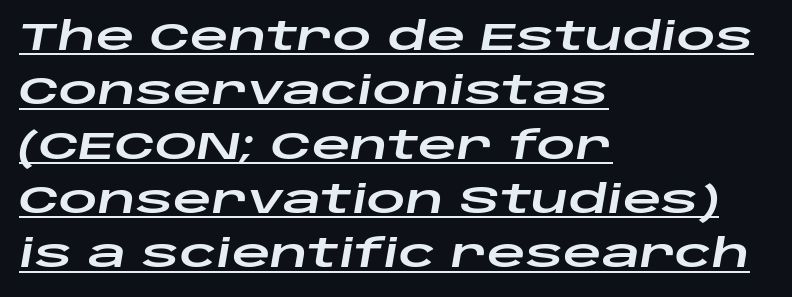
{"italic": "yes", "lean": "right", "slant_degrees": 10, "width": "wide", "stroke_contrast": "low", "x_height": "large", "monospaced": "no", "underline": "yes", "align": "left", "line_spacing": "normal", "line_spacing_ratio": 1.43, "letter_spacing": "normal", "letter_spacing_em": 0.0, "glyph_px": 38}
